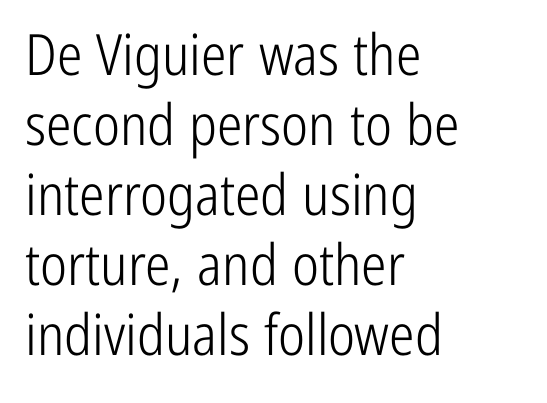
The image shows 57 px light, condensed sans-serif type, upright; set left-aligned, line spacing 1.23x, normal letter spacing, not underlined; low stroke contrast and a medium x-height.
